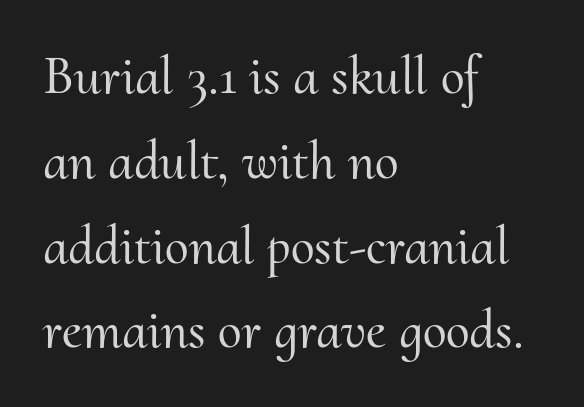
Q: Is the text italic (slanted)? A: No, it is upright.
Q: Is the typeface a serif or a sans-serif typeface? A: Serif.
Q: Is the text underlined? A: No.
Q: How is the paragraph aligned? A: Left-aligned.
Q: Is the spacing between letters normal or unusually wide? A: Normal.
Q: Is the spacing between lines tight, normal or loose? A: Normal.
Q: Width (condensed, normal, or wide)? A: Normal.
Q: Stroke contrast? A: Medium.
Q: x-height? A: Small.
Q: Monospaced? A: No.
